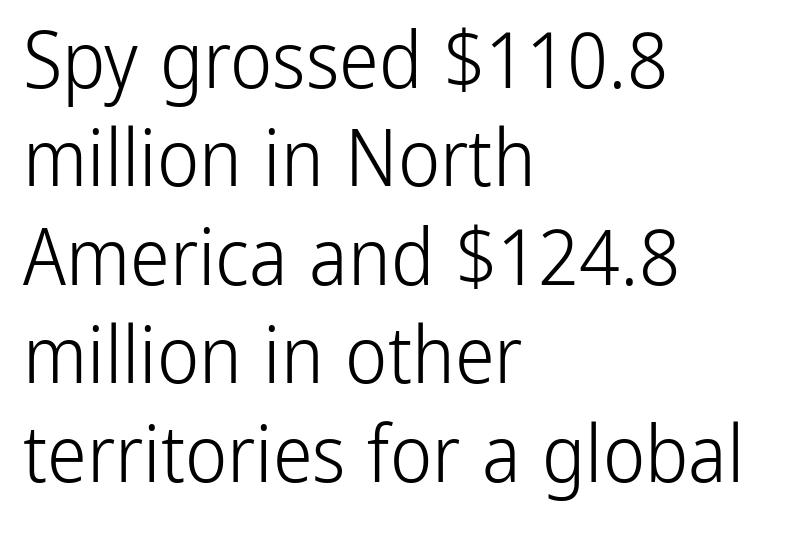
The image shows 80 px light, condensed sans-serif type, upright; set left-aligned, line spacing 1.23x, normal letter spacing, not underlined; low stroke contrast and a medium x-height.
